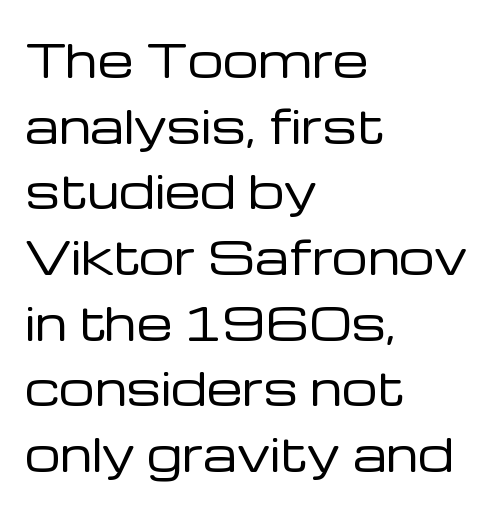
Quick note: not italic, upright. Letters have the restrained weight of plain body copy at most. These lines sit exactly where default settings would place them. A bare baseline throughout the passage.
